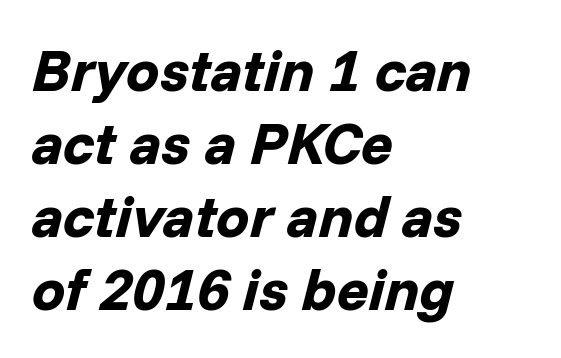
The image shows 59 px bold type, italic (leaning right); set left-aligned, line spacing 1.24x, normal letter spacing, not underlined; low stroke contrast and a medium x-height.
